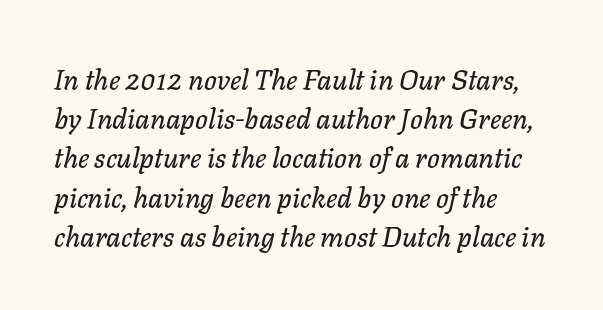
Caption: standard tracking, unaltered. These lines are rendered in a variable-pitch font. Each line starts at the same left margin while the right side varies. Observe the lean: these are italic letterforms. Just letters on the line, the space beneath them empty. A typesetter would call this leading conventional body-copy spacing.
